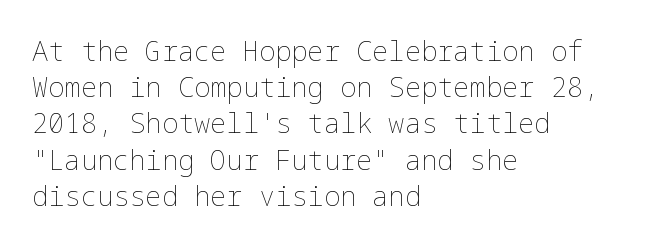
The strokes carry an ordinary text weight at most. Teacher's note: observe the even left margin — that is flush-left alignment. The lines sit at an ordinary, default distance from one another. Does extra space separate the letters? No, they use regular spacing. Posture: vertical. The specimen omits any rule beneath the text block's lines.
